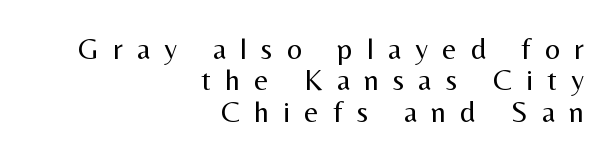
{"serif": "no", "italic": "no", "bold": "no", "weight": "regular", "width": "normal", "stroke_contrast": "medium", "x_height": "medium", "monospaced": "no", "underline": "no", "align": "right", "line_spacing": "tight", "line_spacing_ratio": 1.05, "letter_spacing": "wide", "letter_spacing_em": 0.47, "glyph_px": 30}
